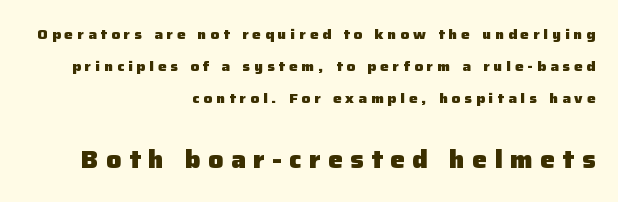
The image shows 25 px bold type, upright; set right-aligned, loose line spacing (2.28x), unusually wide letter spacing (+0.29 em), not underlined; the second (bottom) block is 1.79x larger.
